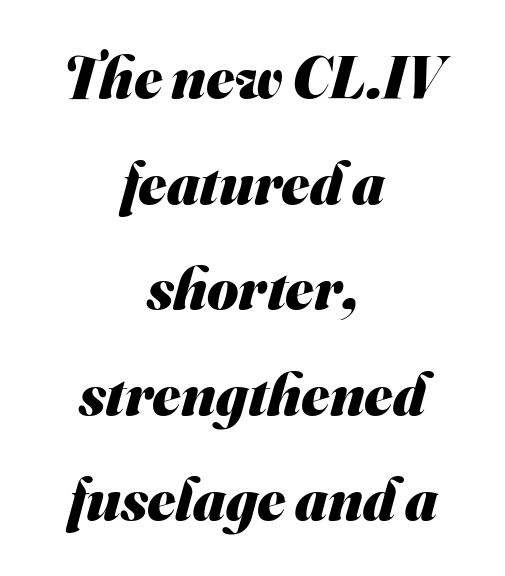
The image shows 60 px heavy sans-serif type; set centered, line spacing 1.76x, normal letter spacing, not underlined; medium stroke contrast and a small x-height.
